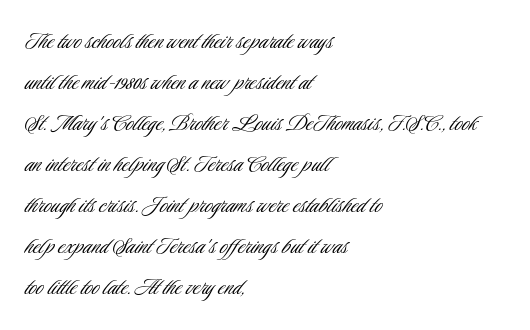
{"bold": "no", "underline": "no", "align": "left", "line_spacing": "normal", "line_spacing_ratio": 1.52, "letter_spacing": "normal", "letter_spacing_em": 0.0, "glyph_px": 27}
